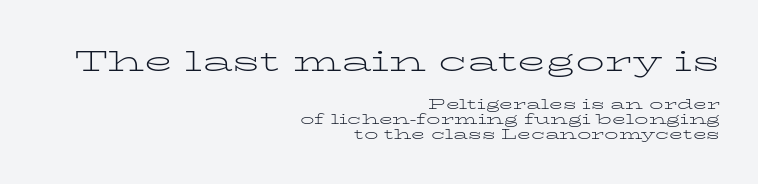
The image shows 29 px light, wide serif type, upright; set right-aligned, tight line spacing (1.09x), normal letter spacing, not underlined; the first (top) block is 2.07x larger; low stroke contrast and a medium x-height.
